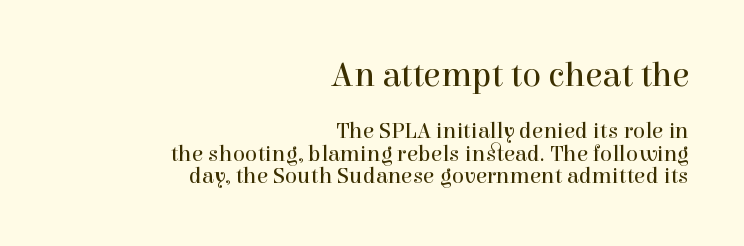
The image shows 35 px regular-weight serif type, upright; set right-aligned, tight line spacing (0.98x), normal letter spacing, not underlined; the first (top) block is 1.52x larger; a medium x-height.
